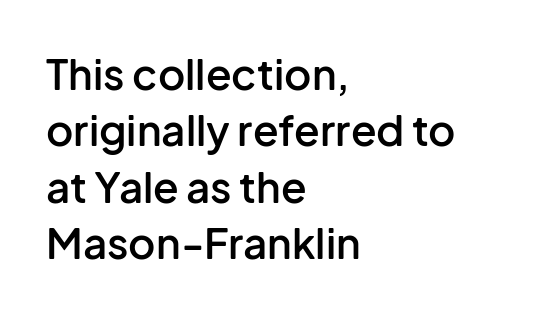
{"serif": "no", "italic": "no", "bold": "semi", "weight": "semibold", "width": "normal", "stroke_contrast": "low", "x_height": "medium", "monospaced": "no", "underline": "no", "align": "left", "line_spacing": "normal", "line_spacing_ratio": 1.34, "letter_spacing": "normal", "letter_spacing_em": 0.0, "glyph_px": 42}
